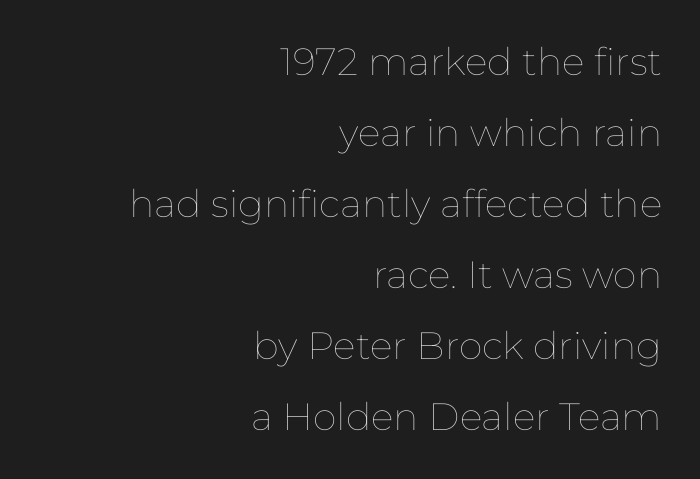
The image shows 38 px thin type, upright; set right-aligned, line spacing 1.87x, normal letter spacing, not underlined; low stroke contrast and a medium x-height.
